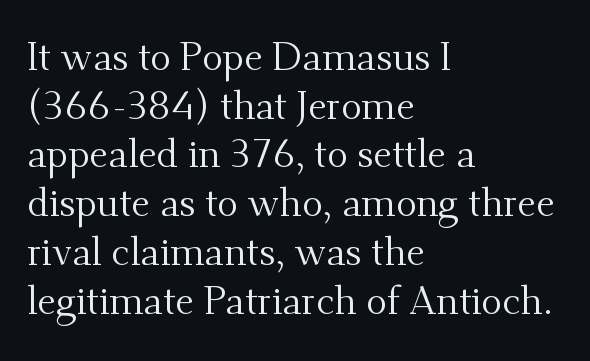
{"serif": "yes", "italic": "no", "bold": "no", "weight": "regular", "width": "normal", "stroke_contrast": "medium", "x_height": "small", "monospaced": "no", "underline": "no", "align": "left", "line_spacing": "normal", "line_spacing_ratio": 1.25, "letter_spacing": "normal", "letter_spacing_em": 0.0, "glyph_px": 39}
